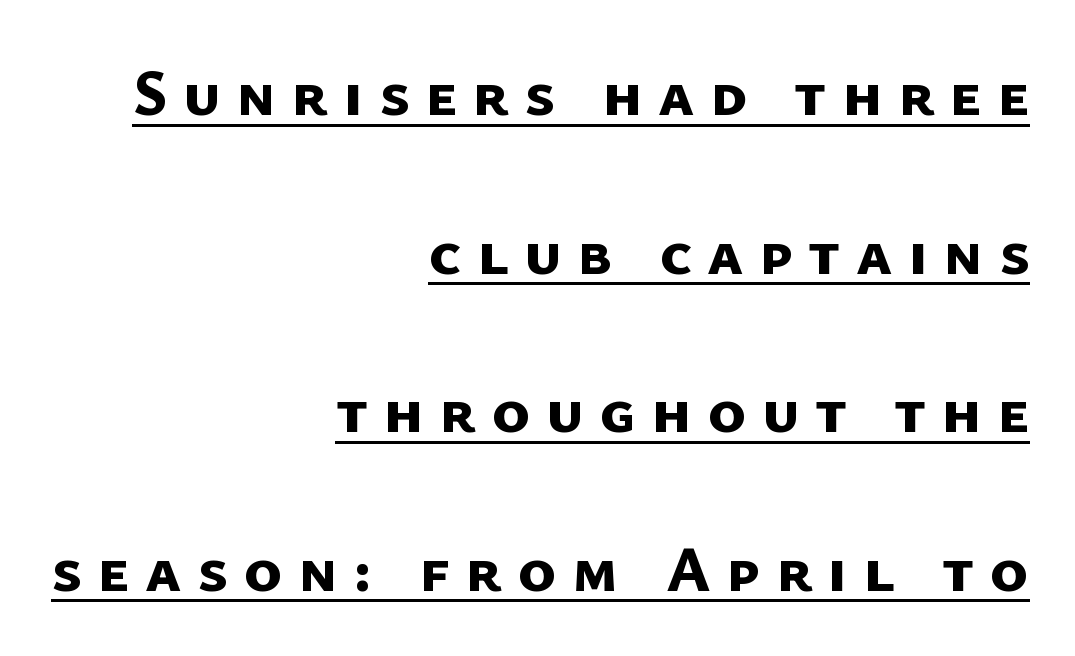
{"serif": "no", "bold": "yes", "weight": "bold", "width": "normal", "stroke_contrast": "low", "x_height": "medium", "monospaced": "no", "underline": "yes", "align": "right", "line_spacing": "loose", "line_spacing_ratio": 2.44, "letter_spacing": "wide", "letter_spacing_em": 0.24, "glyph_px": 65}
